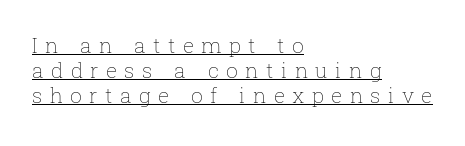
Beneath each row of characters lies a ruled line. The letterforms sit at book weight or below. What stands out about the letter spacing? Its width — letters are far apart. The paragraph has a hard left edge and a soft right edge.
